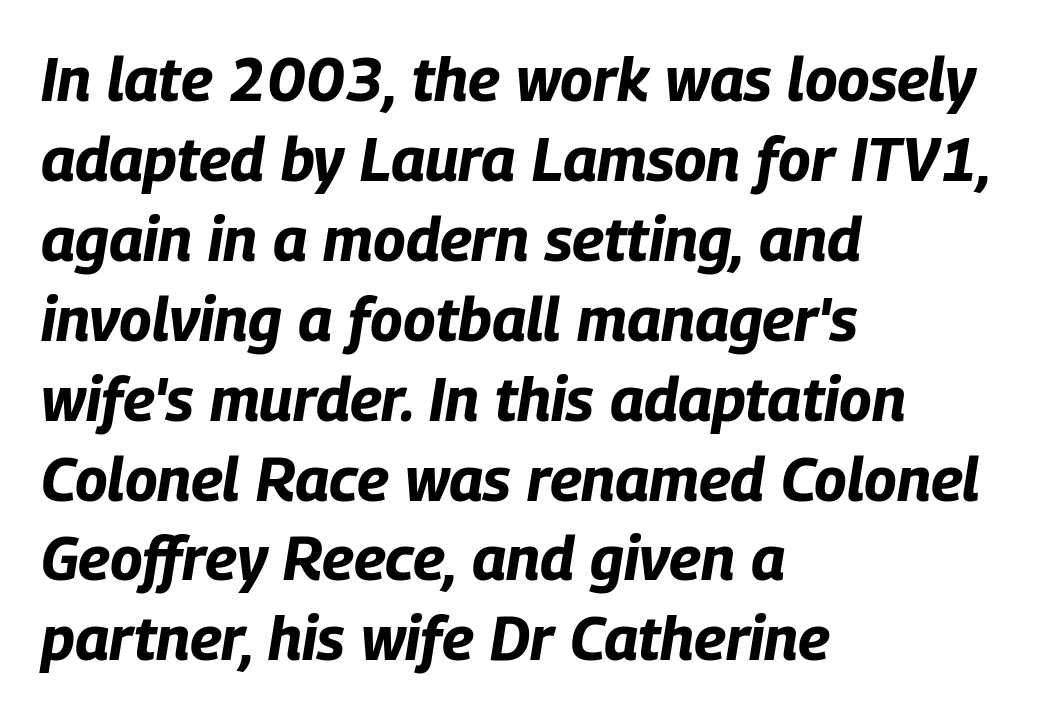
Q: Is the text bold? A: Yes.
Q: Is the text italic (slanted)? A: Yes, it leans right by about 9 degrees.
Q: Is the text underlined? A: No.
Q: How is the paragraph aligned? A: Left-aligned.
Q: Is the spacing between letters normal or unusually wide? A: Normal.
Q: Is the spacing between lines tight, normal or loose? A: Normal.
Q: Width (condensed, normal, or wide)? A: Condensed.
Q: Stroke contrast? A: Low.
Q: x-height? A: Large.
Q: Monospaced? A: No.
